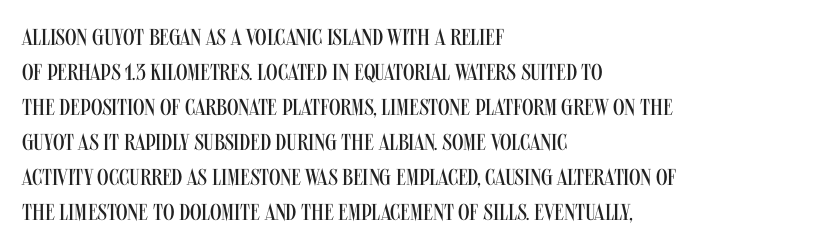
{"italic": "no", "bold": "no", "underline": "no", "align": "left", "line_spacing": "normal", "line_spacing_ratio": 1.52, "letter_spacing": "normal", "letter_spacing_em": 0.0, "glyph_px": 23}
